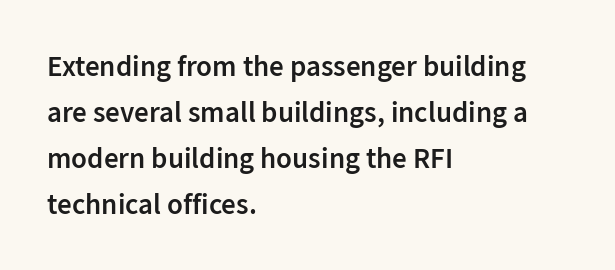
Q: Is the text bold? A: Semi-bold.
Q: Is the text italic (slanted)? A: No, it is upright.
Q: Is the typeface a serif or a sans-serif typeface? A: Sans-serif.
Q: Is the text underlined? A: No.
Q: How is the paragraph aligned? A: Left-aligned.
Q: Is the spacing between letters normal or unusually wide? A: Normal.
Q: Is the spacing between lines tight, normal or loose? A: Normal.
Q: Width (condensed, normal, or wide)? A: Normal.
Q: Stroke contrast? A: Low.
Q: x-height? A: Medium.
Q: Monospaced? A: No.
